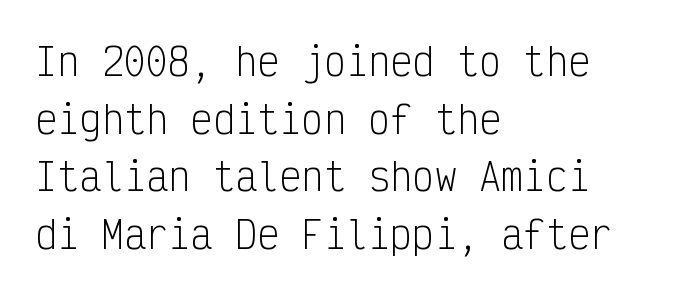
Q: Is the text bold? A: No.
Q: Is the text italic (slanted)? A: No, it is upright.
Q: Is the typeface a serif or a sans-serif typeface? A: Sans-serif.
Q: Is the text underlined? A: No.
Q: How is the paragraph aligned? A: Left-aligned.
Q: Is the spacing between letters normal or unusually wide? A: Normal.
Q: Is the spacing between lines tight, normal or loose? A: Normal.
Q: Width (condensed, normal, or wide)? A: Condensed.
Q: Stroke contrast? A: Low.
Q: x-height? A: Medium.
Q: Monospaced? A: Yes.
